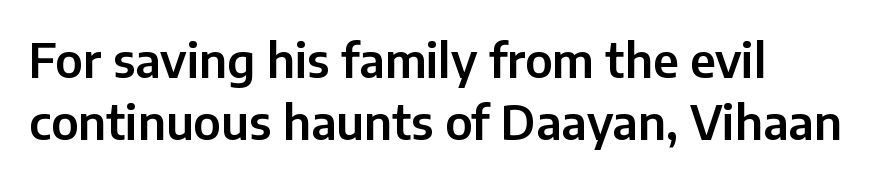
The image shows 47 px sans-serif type, upright; set normal line spacing (1.31x), normal letter spacing, not underlined; low stroke contrast and a medium x-height.
